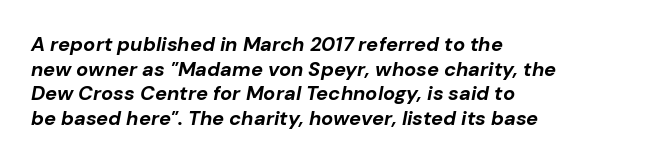
Lines of text with bare space underneath. A typesetter would call this zero additional tracking. These lines carry a lot of weight — the face is fully bold. This sample uses an oblique cut, with every glyph tilted off the vertical. These lines are set flush left with a ragged right edge.
